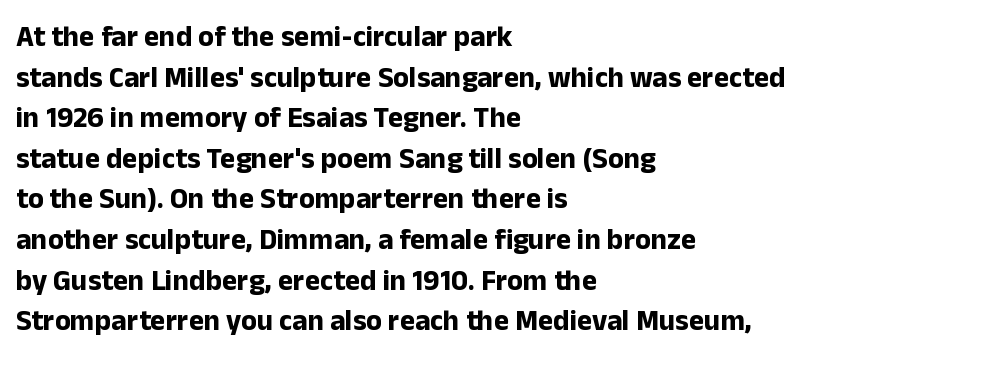
{"serif": "no", "italic": "no", "bold": "yes", "weight": "bold", "width": "normal", "stroke_contrast": "low", "x_height": "medium", "monospaced": "no", "underline": "no", "align": "left", "line_spacing": "normal", "line_spacing_ratio": 1.4, "letter_spacing": "normal", "letter_spacing_em": 0.0, "glyph_px": 29}
